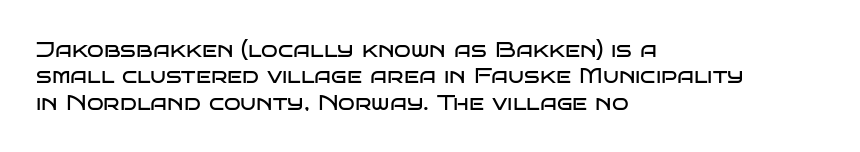
Q: Is the text bold? A: No.
Q: Is the text italic (slanted)? A: No, it is upright.
Q: Is the text underlined? A: No.
Q: How is the paragraph aligned? A: Left-aligned.
Q: Is the spacing between letters normal or unusually wide? A: Normal.
